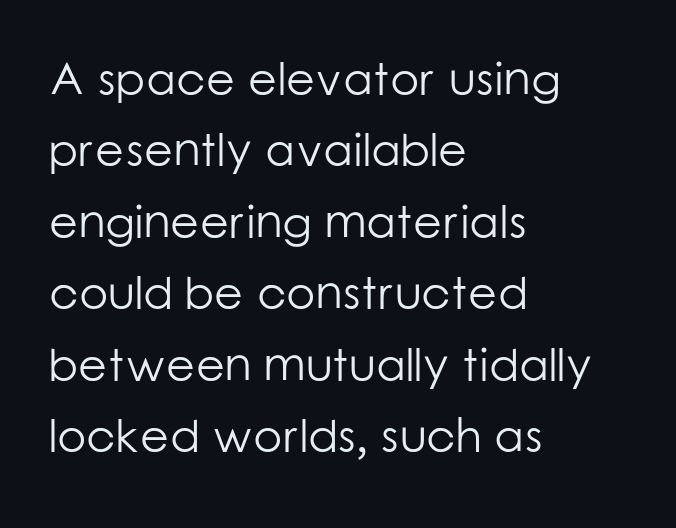
Q: Is the text bold? A: No.
Q: Is the text italic (slanted)? A: No, it is upright.
Q: Is the typeface a serif or a sans-serif typeface? A: Sans-serif.
Q: Is the text underlined? A: No.
Q: How is the paragraph aligned? A: Left-aligned.
Q: Is the spacing between letters normal or unusually wide? A: Normal.
Q: Is the spacing between lines tight, normal or loose? A: Normal.
Q: Width (condensed, normal, or wide)? A: Normal.
Q: Stroke contrast? A: Low.
Q: x-height? A: Medium.
Q: Monospaced? A: No.
